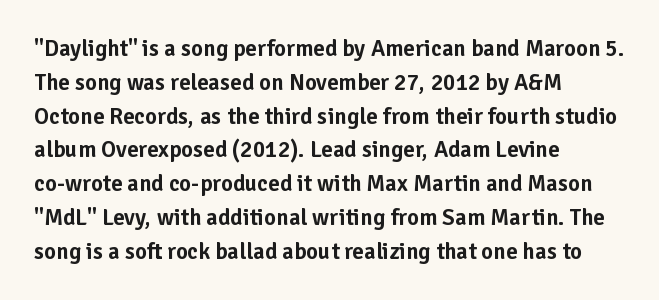
The image shows 23 px text type, upright; set left-aligned, normal line spacing (1.47x), normal letter spacing, not underlined.
